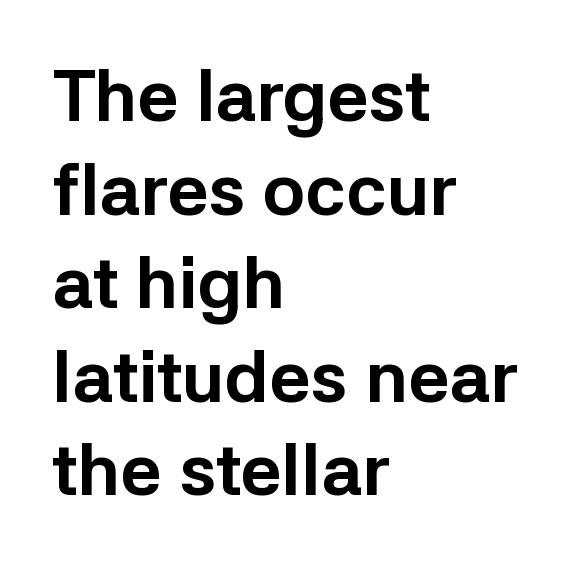
The image shows 72 px bold sans-serif type, upright; set left-aligned, normal line spacing (1.3x), normal letter spacing, not underlined; low stroke contrast and a medium x-height.
